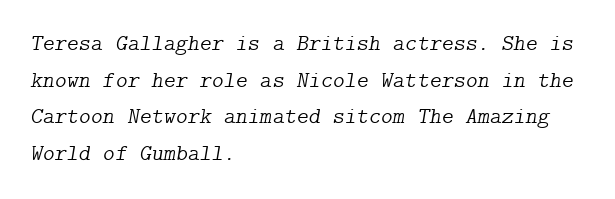
The image shows 23 px text type, italic (leaning right); set left-aligned, normal line spacing (1.59x), normal letter spacing, not underlined.
